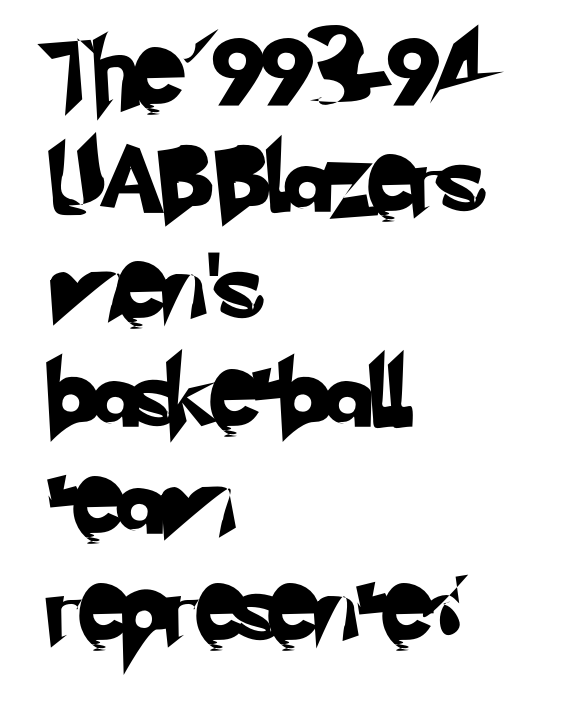
Q: Is the typeface a serif or a sans-serif typeface? A: Sans-serif.
Q: Is the text underlined? A: No.
Q: How is the paragraph aligned? A: Left-aligned.
Q: Is the spacing between letters normal or unusually wide? A: Normal.
Q: Is the spacing between lines tight, normal or loose? A: Normal.
Q: Width (condensed, normal, or wide)? A: Normal.
Q: Stroke contrast? A: Low.
Q: x-height? A: Small.
Q: Monospaced? A: No.
